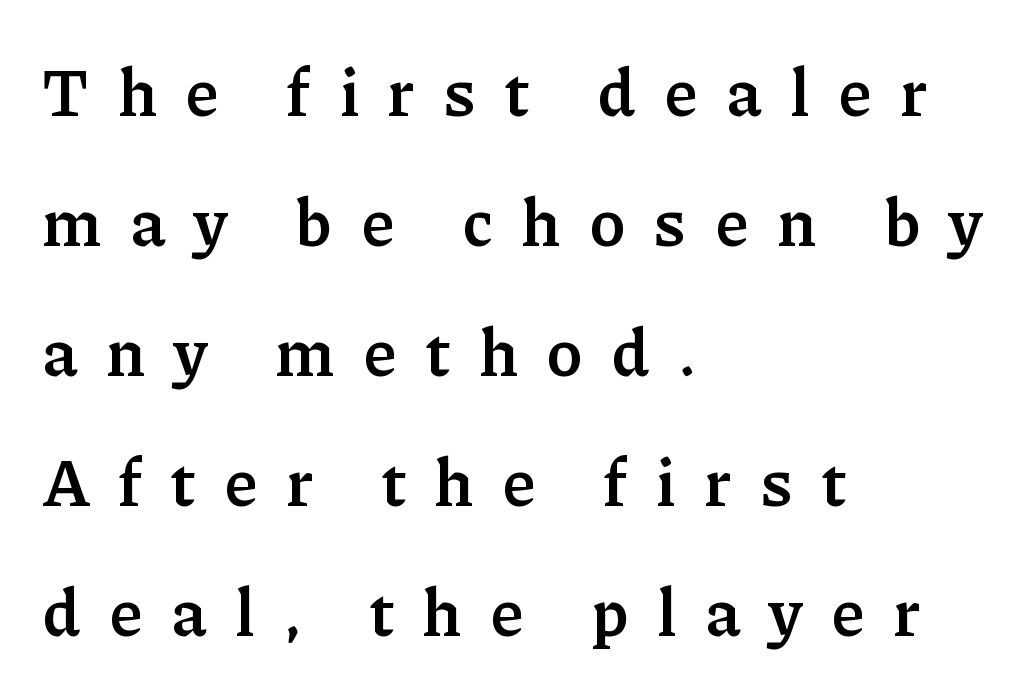
{"serif": "yes", "italic": "no", "bold": "yes", "weight": "semibold", "width": "normal", "stroke_contrast": "low", "x_height": "medium", "monospaced": "no", "underline": "no", "align": "left", "line_spacing": "loose", "line_spacing_ratio": 1.97, "letter_spacing": "wide", "letter_spacing_em": 0.43, "glyph_px": 66}
